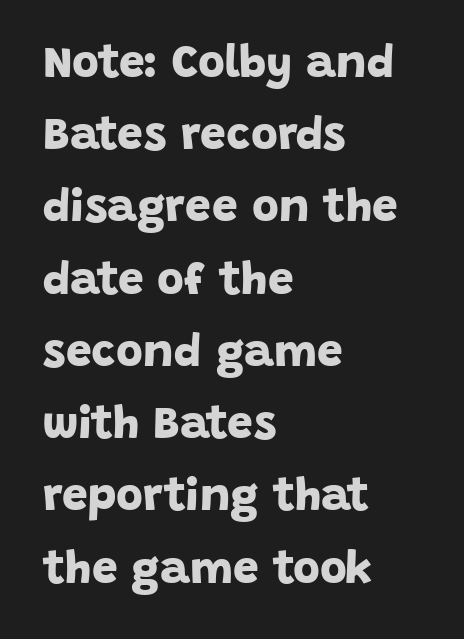
The image shows 46 px bold sans-serif type; set left-aligned, normal line spacing (1.57x), normal letter spacing, not underlined; low stroke contrast and a large x-height.
